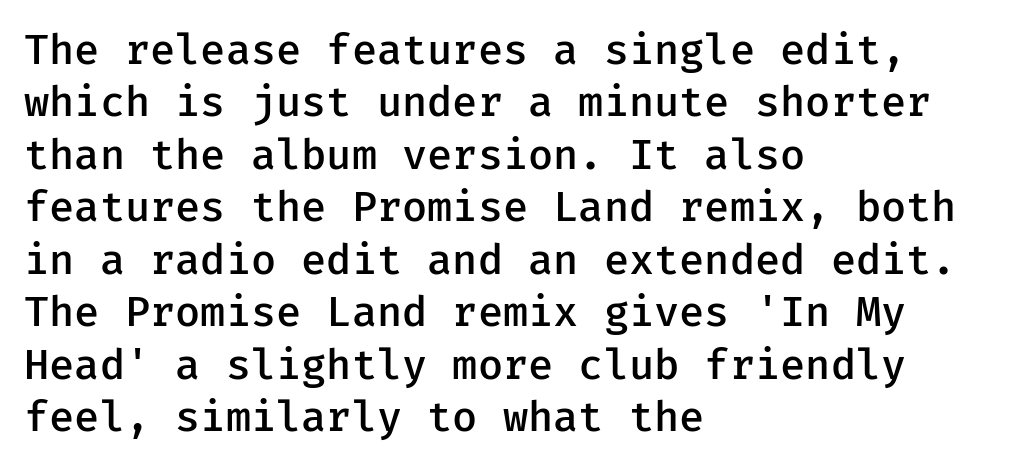
{"serif": "no", "italic": "no", "bold": "semi", "weight": "semibold", "width": "normal", "stroke_contrast": "low", "x_height": "medium", "underline": "no", "align": "left", "line_spacing": "normal", "line_spacing_ratio": 1.25, "letter_spacing": "normal", "letter_spacing_em": 0.0, "glyph_px": 42}
